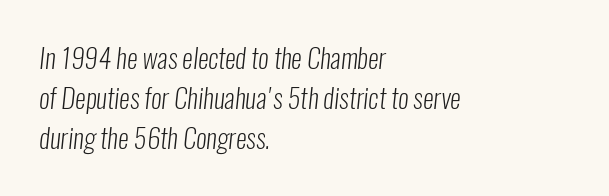
Q: Is the text bold? A: No.
Q: Is the text underlined? A: No.
Q: How is the paragraph aligned? A: Left-aligned.
Q: Is the spacing between letters normal or unusually wide? A: Normal.
Q: Is the spacing between lines tight, normal or loose? A: Normal.
